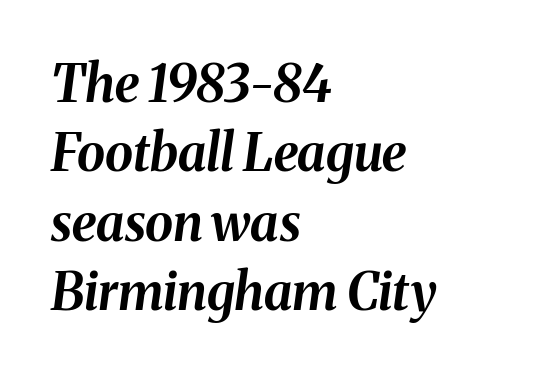
Q: Is the text bold? A: Yes.
Q: Is the text italic (slanted)? A: Yes, it leans right by about 8 degrees.
Q: Is the text underlined? A: No.
Q: How is the paragraph aligned? A: Left-aligned.
Q: Is the spacing between letters normal or unusually wide? A: Normal.
Q: Is the spacing between lines tight, normal or loose? A: Normal.
Q: Width (condensed, normal, or wide)? A: Normal.
Q: Stroke contrast? A: Medium.
Q: x-height? A: Medium.
Q: Monospaced? A: No.
